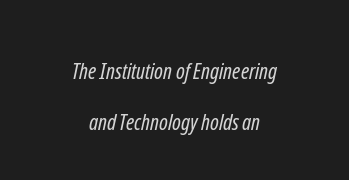
The image shows 22 px text type; set loose line spacing (2.32x), normal letter spacing, not underlined.
